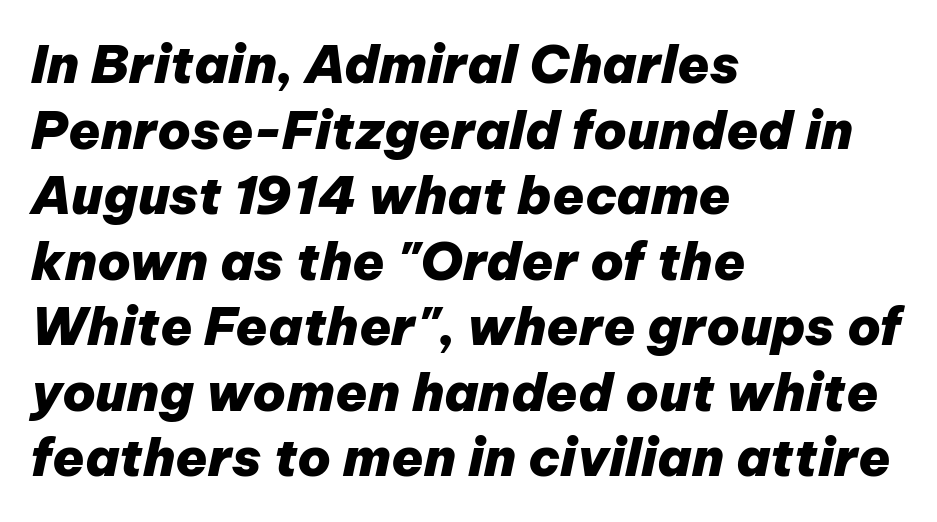
Q: Is the text bold? A: Yes.
Q: Is the text italic (slanted)? A: Yes, it leans right by about 12 degrees.
Q: Is the text underlined? A: No.
Q: How is the paragraph aligned? A: Left-aligned.
Q: Is the spacing between letters normal or unusually wide? A: Normal.
Q: Is the spacing between lines tight, normal or loose? A: Normal.
Q: Width (condensed, normal, or wide)? A: Normal.
Q: Stroke contrast? A: Low.
Q: x-height? A: Medium.
Q: Monospaced? A: No.
